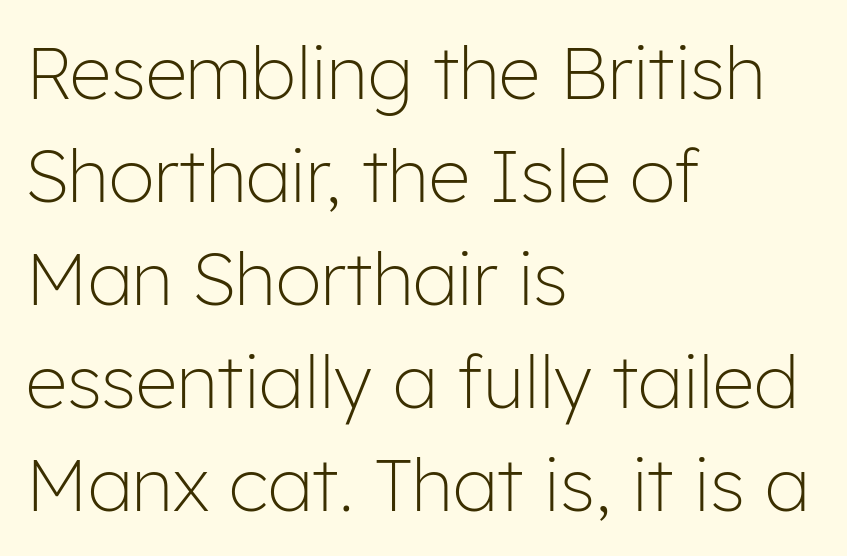
Each letter keeps its own natural width here, so spacing adapts to shape. The type sits square on the baseline with zero lean. Regarding leading, the lines here are spaced in the standard way. The space beneath each line is pristine and unruled. Is this a sans? Yes — the strokes have no serifs.
